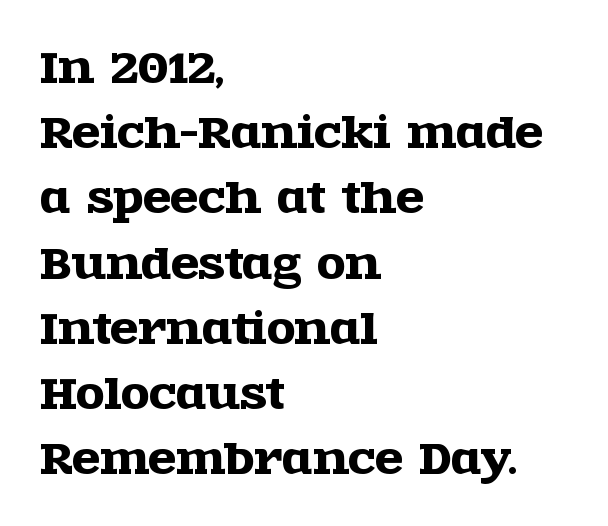
Q: Is the text italic (slanted)? A: No, it is upright.
Q: Is the typeface a serif or a sans-serif typeface? A: Serif.
Q: Is the text underlined? A: No.
Q: How is the paragraph aligned? A: Left-aligned.
Q: Is the spacing between letters normal or unusually wide? A: Normal.
Q: Is the spacing between lines tight, normal or loose? A: Normal.
Q: Width (condensed, normal, or wide)? A: Wide.
Q: x-height? A: Large.
Q: Monospaced? A: No.
